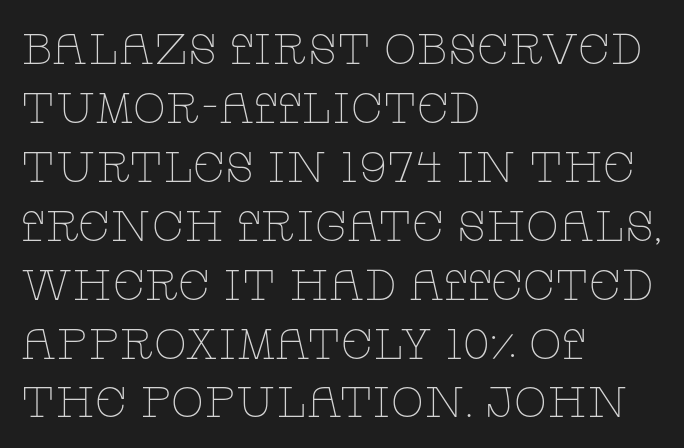
Leading matches the norm, producing a regular column. The horizontal fit of the characters is conventional and even. If you drew a ruler down the left edge, every line would touch it. Unlike a clean sans, this face finishes its strokes with serifs. Varying glyph widths throughout — classic text-font behaviour. Beneath every word, the page is bare.
